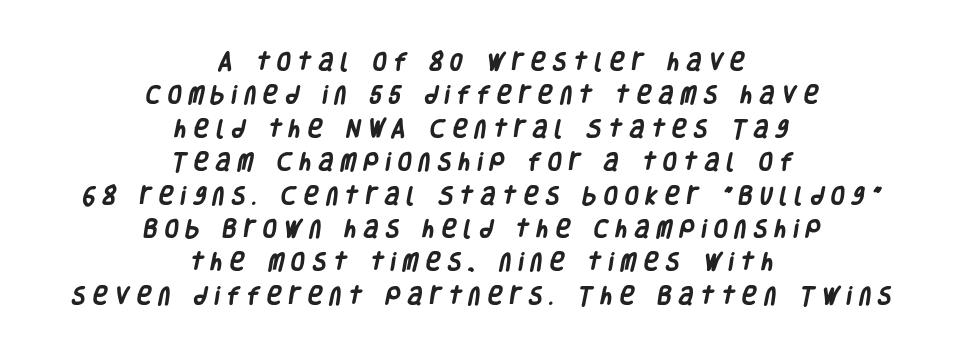
Q: Is the text bold? A: Yes.
Q: Is the text underlined? A: No.
Q: How is the paragraph aligned? A: Centered.
Q: Is the spacing between letters normal or unusually wide? A: Unusually wide.
Q: Is the spacing between lines tight, normal or loose? A: Normal.
